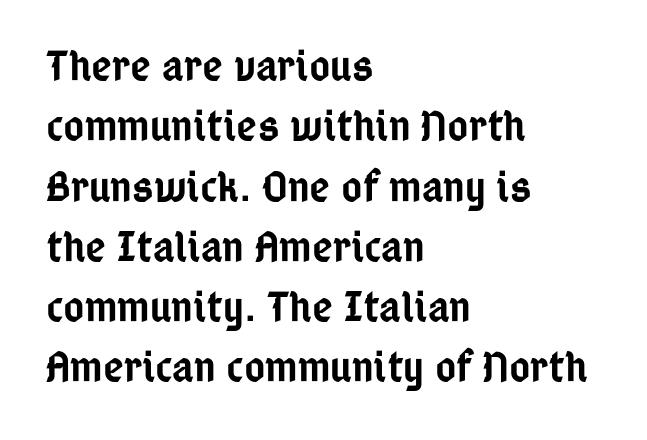
{"serif": "no", "italic": "no", "bold": "semi", "weight": "semibold", "width": "condensed", "stroke_contrast": "low", "x_height": "medium", "monospaced": "no", "underline": "no", "align": "left", "line_spacing": "normal", "line_spacing_ratio": 1.34, "letter_spacing": "normal", "letter_spacing_em": 0.0, "glyph_px": 45}
